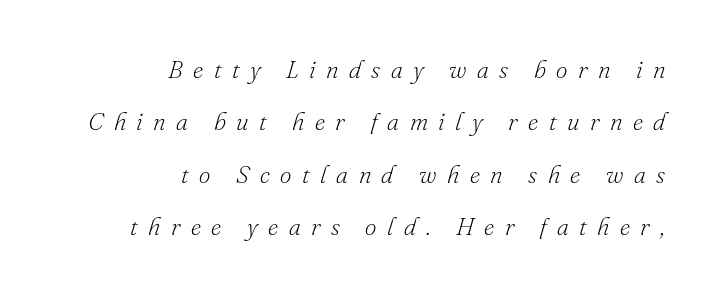
Q: Is the text bold? A: No.
Q: Is the text italic (slanted)? A: Yes, it leans right by about 16 degrees.
Q: Is the text underlined? A: No.
Q: How is the paragraph aligned? A: Right-aligned.
Q: Is the spacing between letters normal or unusually wide? A: Unusually wide.
Q: Is the spacing between lines tight, normal or loose? A: Loose.
